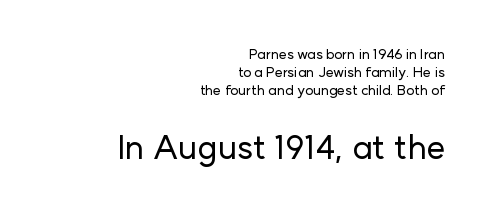
The passage shown has conventional tracking throughout. Nobody drew a line under any word here. Do the characters align in a grid? No, the font is proportional. All the whitespace from short lines collects on the left. Upright lettering throughout.
